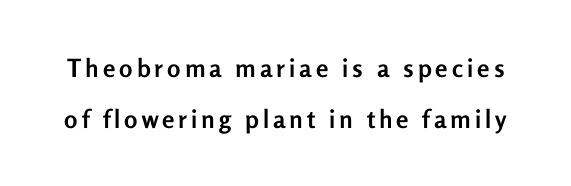
Q: Is the text bold? A: Yes.
Q: Is the text italic (slanted)? A: No, it is upright.
Q: Is the text underlined? A: No.
Q: Is the spacing between lines tight, normal or loose? A: Loose.
